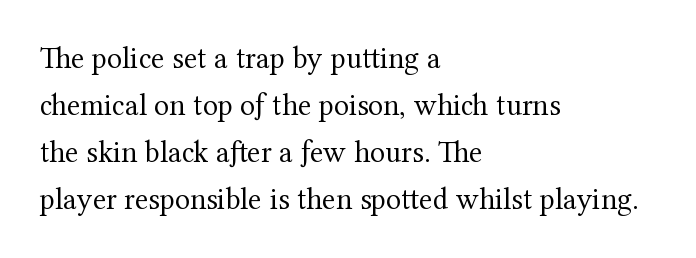
You could not count columns in this text — the font is proportionally spaced. The foot of each line stays bare and open. Notice how the stems are strictly vertical — no italics here. Stroke terminals: seriffed. Vertically, the passage feels balanced, rows spaced as you'd expect. This sample uses plain, unmodified letter spacing.
